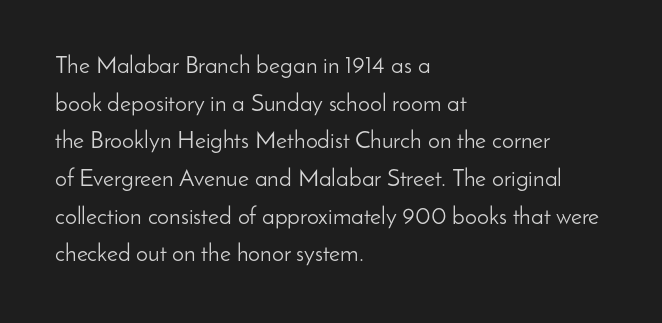
{"italic": "no", "bold": "no", "underline": "no", "align": "left", "line_spacing": "normal", "line_spacing_ratio": 1.57, "letter_spacing": "normal", "letter_spacing_em": 0.0, "glyph_px": 24}
